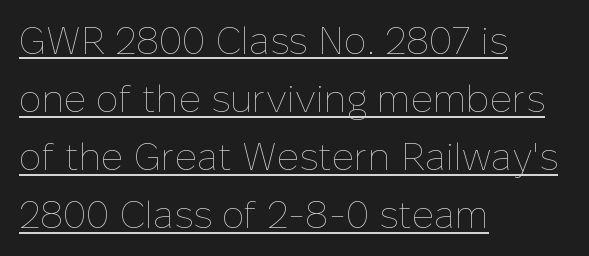
Q: Is the text bold? A: No.
Q: Is the text italic (slanted)? A: No, it is upright.
Q: Is the text underlined? A: Yes.
Q: How is the paragraph aligned? A: Left-aligned.
Q: Is the spacing between letters normal or unusually wide? A: Normal.
Q: Is the spacing between lines tight, normal or loose? A: Normal.
Q: Width (condensed, normal, or wide)? A: Normal.
Q: Stroke contrast? A: Low.
Q: x-height? A: Medium.
Q: Monospaced? A: No.
